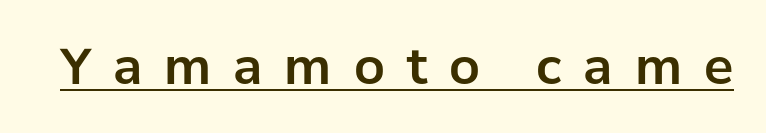
The image shows 49 px sans-serif type, upright; set unusually wide letter spacing (+0.45 em), underlined; low stroke contrast and a medium x-height.
